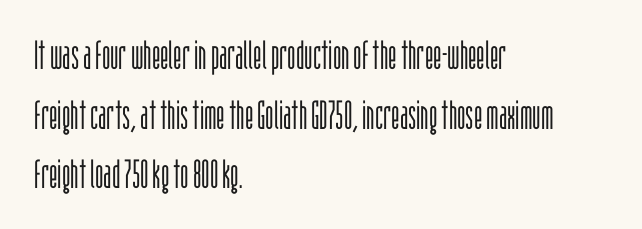
Q: Is the text bold? A: No.
Q: Is the text italic (slanted)? A: No, it is upright.
Q: Is the typeface a serif or a sans-serif typeface? A: Sans-serif.
Q: Is the text underlined? A: No.
Q: How is the paragraph aligned? A: Left-aligned.
Q: Is the spacing between letters normal or unusually wide? A: Normal.
Q: Is the spacing between lines tight, normal or loose? A: Normal.
Q: Width (condensed, normal, or wide)? A: Condensed.
Q: Stroke contrast? A: Low.
Q: x-height? A: Large.
Q: Monospaced? A: No.
